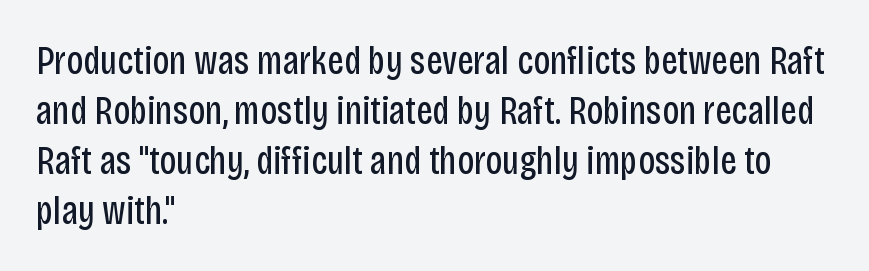
A student would call this left alignment; a typographer would say flush left, rag right. Reading down the column, the eye jumps a familiar distance to each next line. Upright lettering throughout. Weight: in the light-to-regular range. This rendering leaves character spacing at its baseline value. Here the designer chose a conventional face with non-uniform glyph widths.
